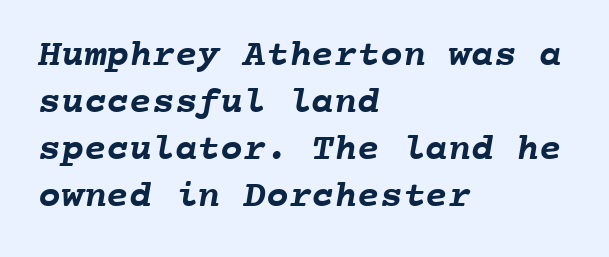
The paragraph has a hard left edge and a soft right edge. Notice how thick the strokes are: this is what a full bold looks like. Nobody touched the tracking dial on this one. The strip under each line holds only bare page. This sample has the even, mechanical cadence of fixed-width lettering.
